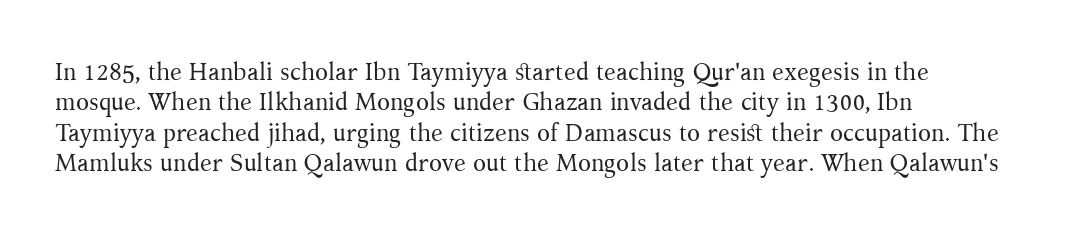
{"italic": "no", "bold": "no", "underline": "no", "align": "left", "line_spacing": "normal", "line_spacing_ratio": 1.27, "letter_spacing": "normal", "letter_spacing_em": 0.0, "glyph_px": 24}
